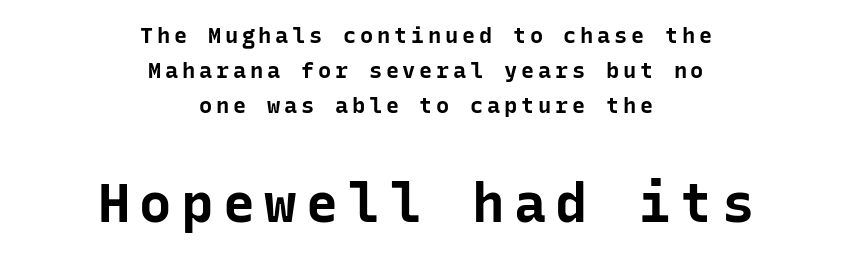
{"serif": "no", "italic": "no", "bold": "yes", "weight": "bold", "width": "normal", "stroke_contrast": "low", "x_height": "medium", "monospaced": "yes", "underline": "no", "align": "center", "line_spacing": "normal", "line_spacing_ratio": 1.59, "larger_block": "second", "size_ratio": 2.45, "glyph_px": 54}
